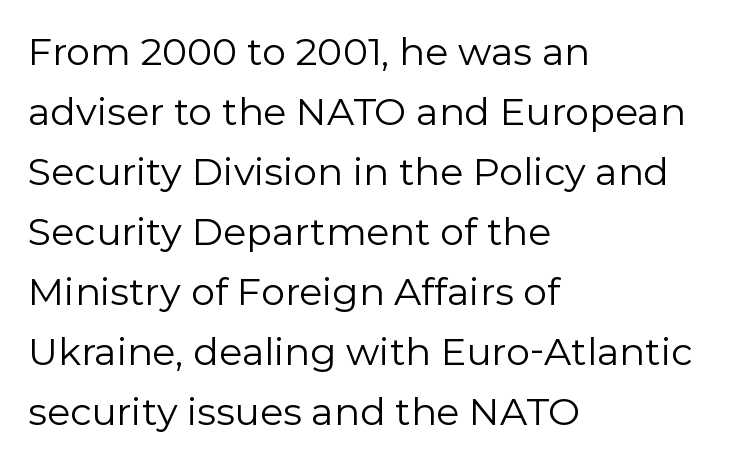
Rows of type keep a routine distance in the vertical direction. The face used here is proportionally spaced, like ordinary book or web type. A roman cut, with each character standing at attention. All the whitespace from short lines collects on the right.
